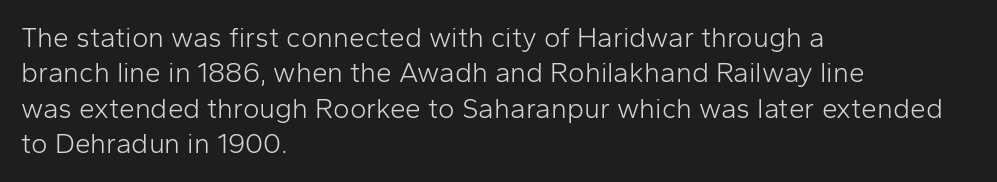
The image shows 28 px light sans-serif type, upright; set left-aligned, normal line spacing (1.26x), normal letter spacing, not underlined; low stroke contrast and a medium x-height.
